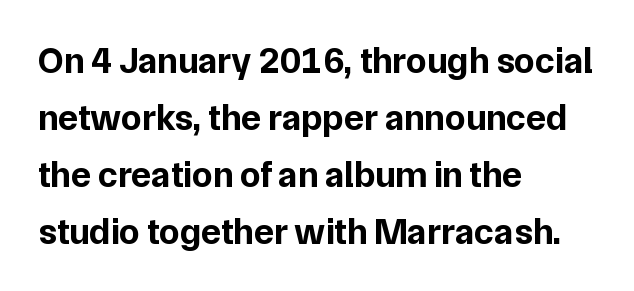
Q: Is the text bold? A: Yes.
Q: Is the text italic (slanted)? A: No, it is upright.
Q: Is the typeface a serif or a sans-serif typeface? A: Sans-serif.
Q: Is the text underlined? A: No.
Q: How is the paragraph aligned? A: Left-aligned.
Q: Is the spacing between letters normal or unusually wide? A: Normal.
Q: Is the spacing between lines tight, normal or loose? A: Normal.
Q: Width (condensed, normal, or wide)? A: Normal.
Q: Stroke contrast? A: Low.
Q: x-height? A: Medium.
Q: Monospaced? A: No.
